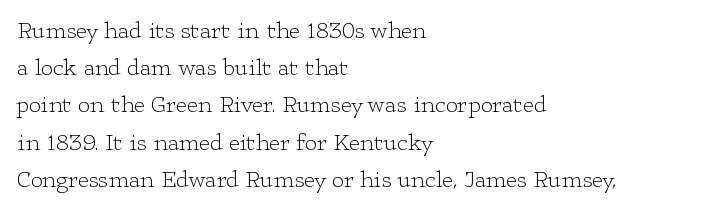
Ordinary non-slanted type is in use. This sample uses plain, unmodified letter spacing. Has an underline been added? It has not. The designer left line spacing at the default. The cut favours lightness, reaching ordinary text weight at its darkest. Layout note: lines flush left.
